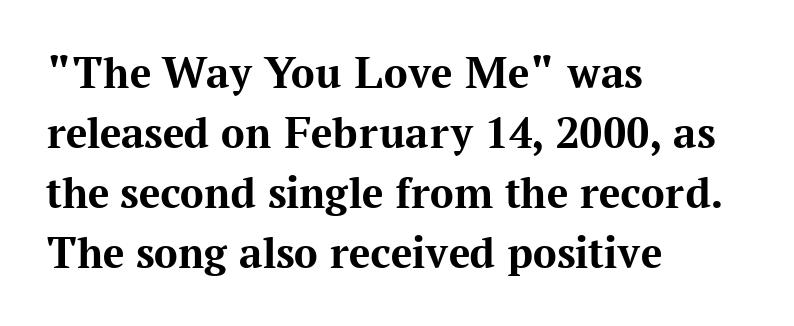
{"serif": "yes", "italic": "no", "bold": "yes", "weight": "bold", "width": "normal", "stroke_contrast": "medium", "x_height": "medium", "monospaced": "no", "underline": "no", "align": "left", "line_spacing": "normal", "line_spacing_ratio": 1.28, "letter_spacing": "normal", "letter_spacing_em": 0.0, "glyph_px": 47}
